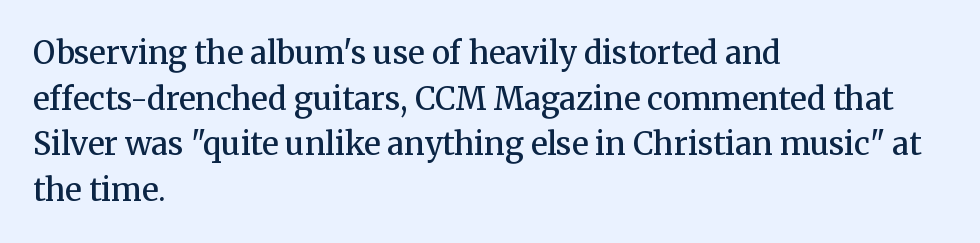
The foot of each line stays bare and open. Inter-character spacing is left at the font's built-in metrics. Italic: no, the glyphs are upright roman. Examine the stroke ends and you'll spot serifs. The face used here is a semibold: visibly heavier than regular, lighter than bold. A typesetter would call this leading conventional body-copy spacing.
